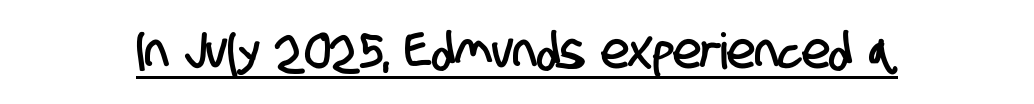
{"serif": "no", "width": "condensed", "stroke_contrast": "low", "x_height": "large", "monospaced": "no", "underline": "yes", "letter_spacing": "normal", "letter_spacing_em": 0.0, "glyph_px": 50}
